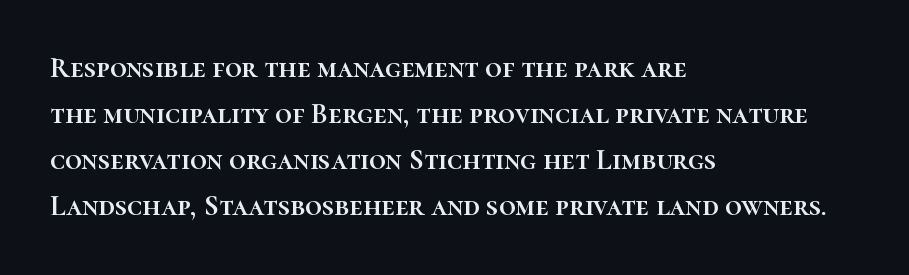
{"italic": "no", "width": "normal", "stroke_contrast": "high", "x_height": "medium", "monospaced": "no", "underline": "no", "align": "left", "line_spacing": "normal", "line_spacing_ratio": 1.59, "letter_spacing": "normal", "letter_spacing_em": 0.0, "glyph_px": 29}
